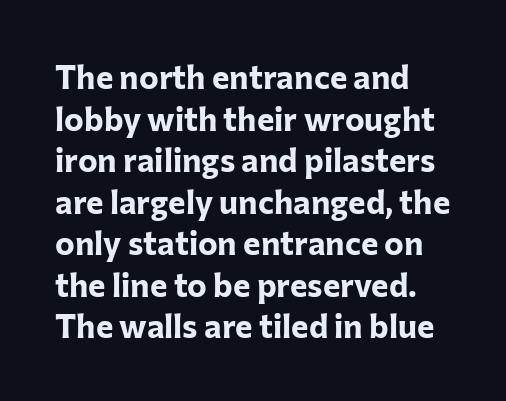
{"serif": "no", "italic": "no", "bold": "yes", "weight": "bold", "width": "normal", "stroke_contrast": "low", "x_height": "medium", "monospaced": "no", "underline": "no", "align": "left", "line_spacing": "normal", "line_spacing_ratio": 1.26, "letter_spacing": "normal", "letter_spacing_em": 0.0, "glyph_px": 33}
